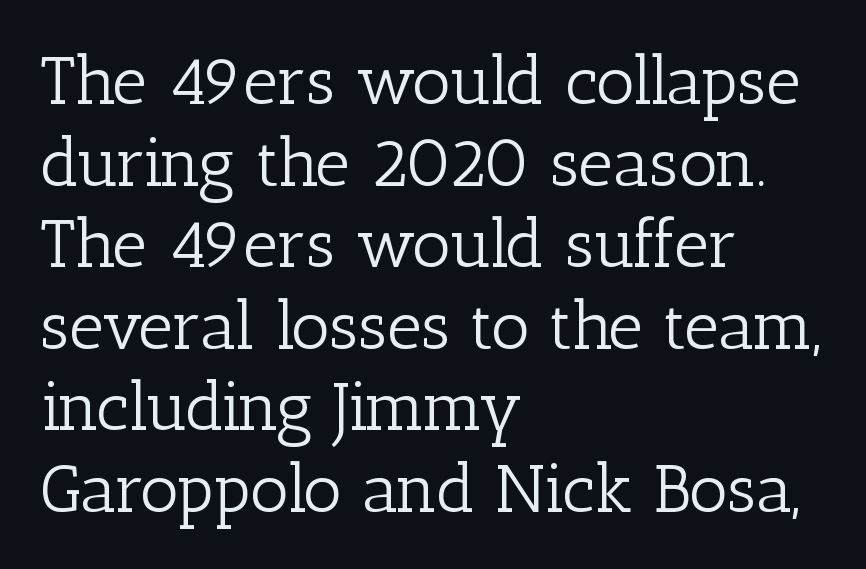
You could not count columns in this text — the font is proportionally spaced. Heaviness? Minimal to ordinary, like unemphasized prose. The characters display serif detailing at their extremities. Style check: upright.
